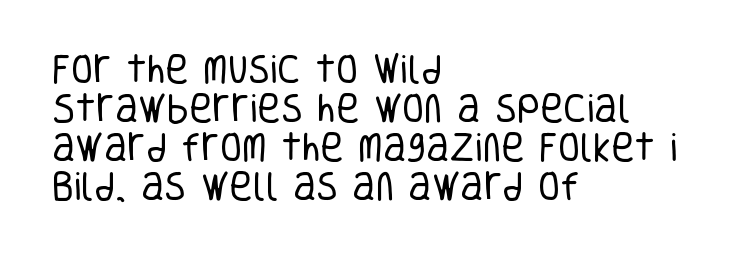
{"serif": "no", "italic": "no", "bold": "no", "weight": "regular", "width": "condensed", "stroke_contrast": "low", "x_height": "large", "monospaced": "no", "underline": "no", "align": "left", "line_spacing_ratio": 1.22, "letter_spacing": "normal", "letter_spacing_em": 0.0, "glyph_px": 32}
